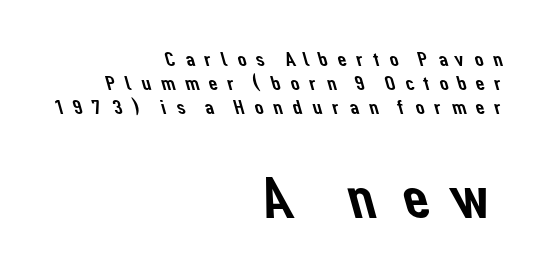
{"serif": "no", "width": "normal", "stroke_contrast": "low", "x_height": "medium", "monospaced": "no", "underline": "no", "align": "right", "line_spacing_ratio": 1.2, "letter_spacing": "wide", "letter_spacing_em": 0.36, "larger_block": "second", "size_ratio": 2.95, "glyph_px": 59}
